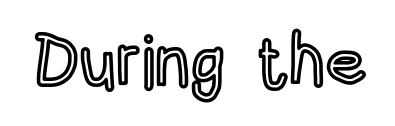
The image shows 71 px condensed type, upright; set normal letter spacing, not underlined; a large x-height.
